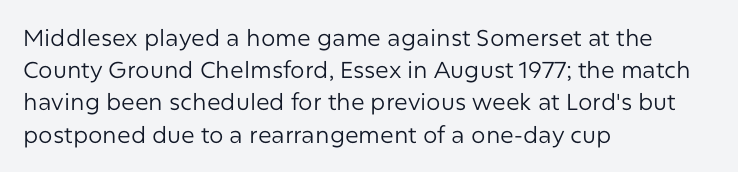
Q: Is the text bold? A: No.
Q: Is the text italic (slanted)? A: No, it is upright.
Q: Is the text underlined? A: No.
Q: How is the paragraph aligned? A: Left-aligned.
Q: Is the spacing between letters normal or unusually wide? A: Normal.
Q: Is the spacing between lines tight, normal or loose? A: Normal.
